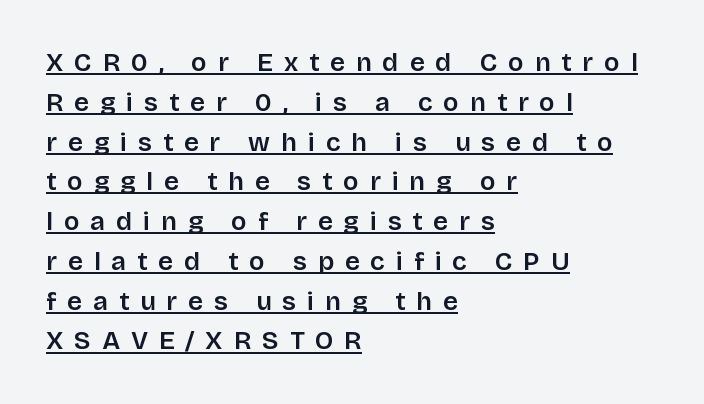
{"italic": "no", "underline": "yes", "align": "left", "line_spacing": "normal", "line_spacing_ratio": 1.53, "letter_spacing": "wide", "letter_spacing_em": 0.42, "glyph_px": 26}
